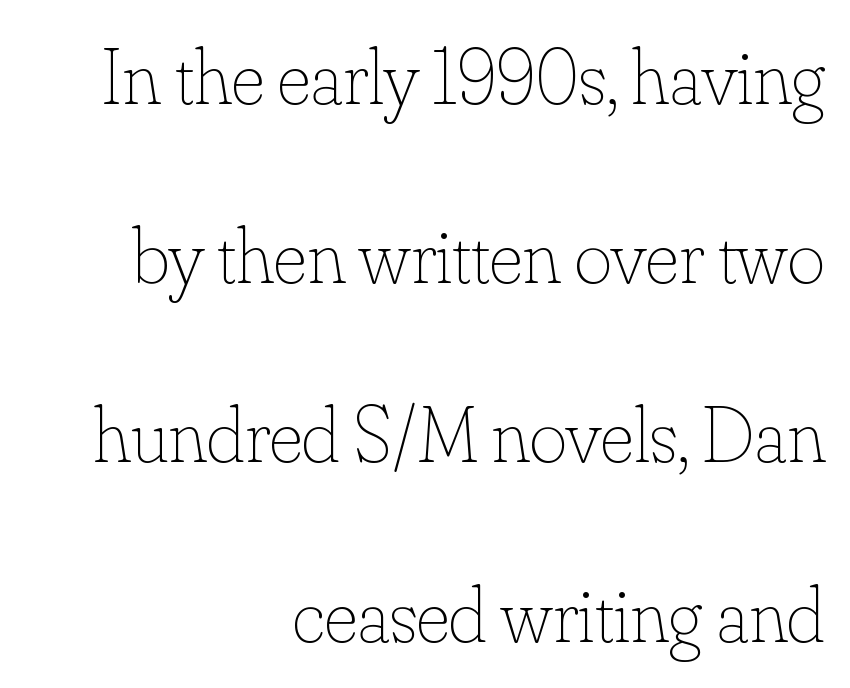
The image shows 80 px thin type, upright; set right-aligned, loose line spacing (2.24x), normal letter spacing, not underlined; low stroke contrast and a small x-height.
